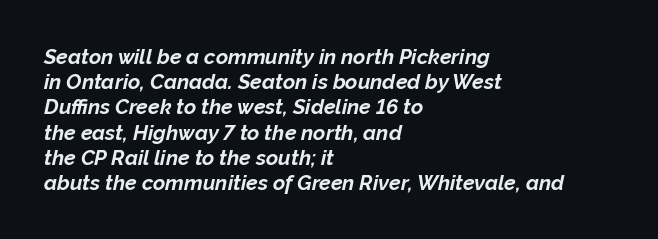
Q: Is the text bold? A: Yes.
Q: Is the text italic (slanted)? A: Yes, it leans right by about 12 degrees.
Q: Is the text underlined? A: No.
Q: How is the paragraph aligned? A: Left-aligned.
Q: Is the spacing between letters normal or unusually wide? A: Normal.
